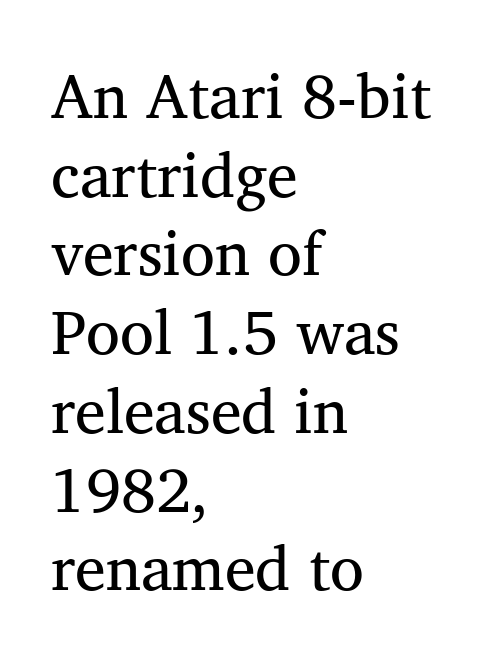
Q: Is the text bold? A: No.
Q: Is the text italic (slanted)? A: No, it is upright.
Q: Is the typeface a serif or a sans-serif typeface? A: Serif.
Q: Is the text underlined? A: No.
Q: How is the paragraph aligned? A: Left-aligned.
Q: Is the spacing between letters normal or unusually wide? A: Normal.
Q: Is the spacing between lines tight, normal or loose? A: Normal.
Q: Width (condensed, normal, or wide)? A: Normal.
Q: Stroke contrast? A: Medium.
Q: x-height? A: Medium.
Q: Monospaced? A: No.
